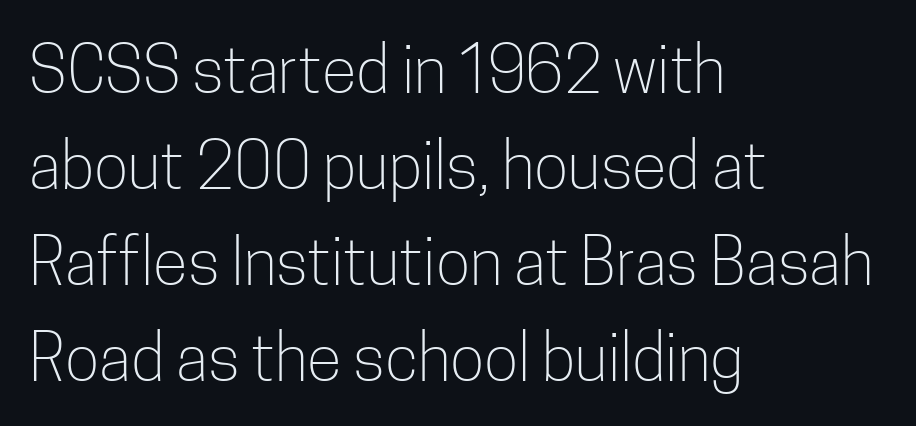
{"serif": "no", "italic": "no", "bold": "no", "weight": "light", "width": "condensed", "stroke_contrast": "low", "x_height": "medium", "monospaced": "no", "underline": "no", "align": "left", "line_spacing": "normal", "line_spacing_ratio": 1.5, "letter_spacing": "normal", "letter_spacing_em": 0.0, "glyph_px": 64}
